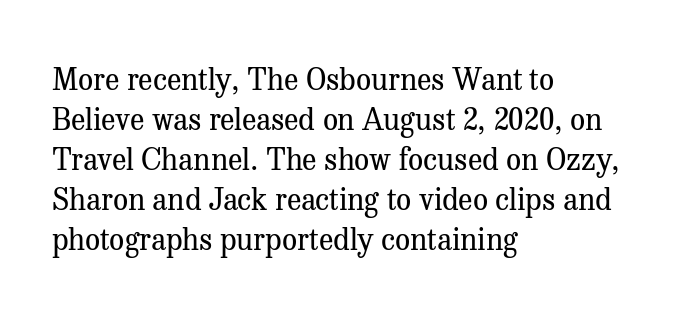
The image shows 30 px regular-weight serif type, upright; set left-aligned, normal line spacing (1.33x), normal letter spacing, not underlined; medium stroke contrast and a medium x-height.
